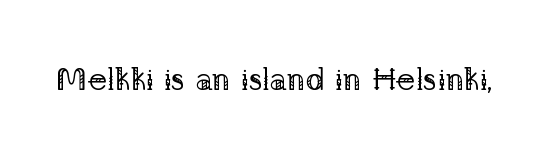
{"serif": "yes", "italic": "no", "bold": "no", "weight": "regular", "width": "normal", "stroke_contrast": "low", "x_height": "medium", "monospaced": "no", "underline": "no", "letter_spacing": "normal", "letter_spacing_em": 0.0, "glyph_px": 32}
